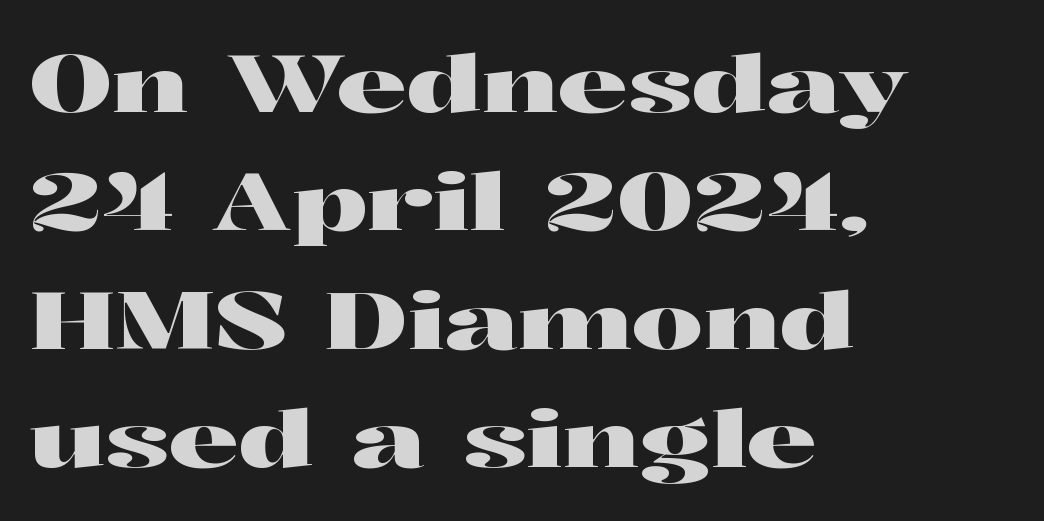
{"serif": "yes", "italic": "no", "width": "wide", "stroke_contrast": "high", "x_height": "medium", "monospaced": "no", "underline": "no", "align": "left", "line_spacing": "normal", "line_spacing_ratio": 1.5, "letter_spacing": "normal", "letter_spacing_em": 0.0, "glyph_px": 79}
